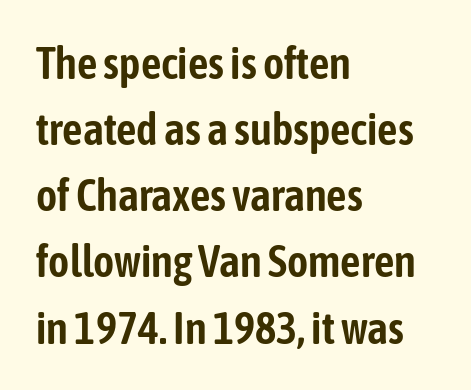
{"serif": "no", "italic": "no", "width": "condensed", "stroke_contrast": "low", "x_height": "medium", "monospaced": "no", "underline": "no", "align": "left", "line_spacing": "normal", "line_spacing_ratio": 1.47, "letter_spacing": "normal", "letter_spacing_em": 0.0, "glyph_px": 45}
